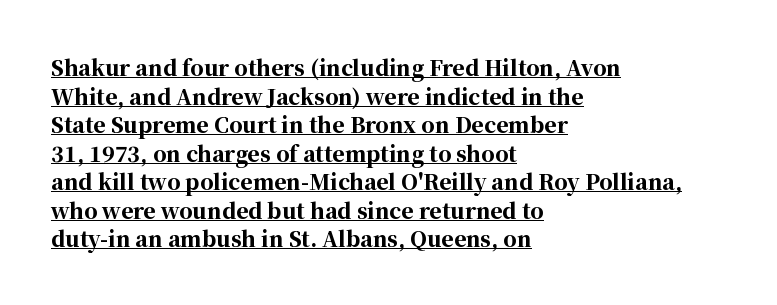
Q: Is the text bold? A: Yes.
Q: Is the text italic (slanted)? A: No, it is upright.
Q: Is the text underlined? A: Yes.
Q: How is the paragraph aligned? A: Left-aligned.
Q: Is the spacing between letters normal or unusually wide? A: Normal.
Q: Is the spacing between lines tight, normal or loose? A: Normal.
